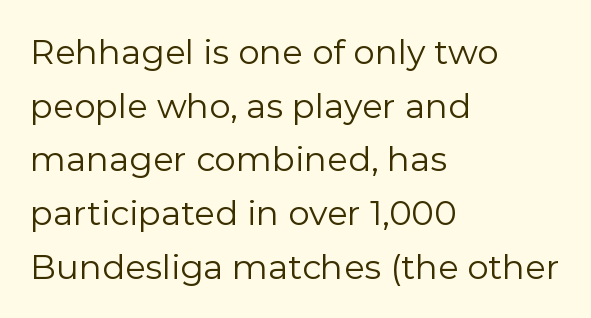
Q: Is the text bold? A: No.
Q: Is the text italic (slanted)? A: No, it is upright.
Q: Is the typeface a serif or a sans-serif typeface? A: Sans-serif.
Q: Is the text underlined? A: No.
Q: How is the paragraph aligned? A: Left-aligned.
Q: Is the spacing between letters normal or unusually wide? A: Normal.
Q: Is the spacing between lines tight, normal or loose? A: Normal.
Q: Width (condensed, normal, or wide)? A: Normal.
Q: Stroke contrast? A: Low.
Q: x-height? A: Medium.
Q: Monospaced? A: No.
